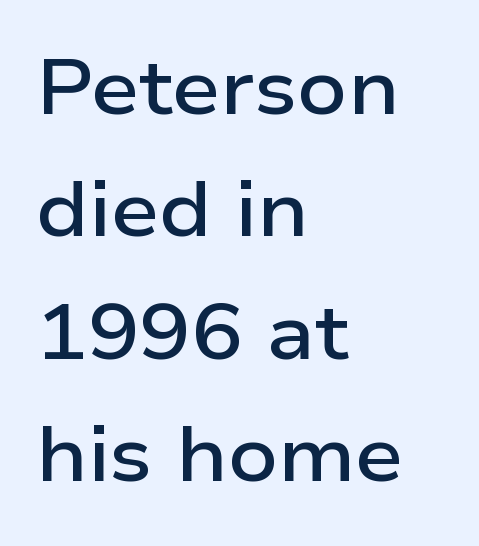
Q: Is the text bold? A: Semi-bold.
Q: Is the text italic (slanted)? A: No, it is upright.
Q: Is the typeface a serif or a sans-serif typeface? A: Sans-serif.
Q: Is the text underlined? A: No.
Q: How is the paragraph aligned? A: Left-aligned.
Q: Is the spacing between letters normal or unusually wide? A: Normal.
Q: Is the spacing between lines tight, normal or loose? A: Normal.
Q: Width (condensed, normal, or wide)? A: Wide.
Q: Stroke contrast? A: Low.
Q: x-height? A: Medium.
Q: Monospaced? A: No.
